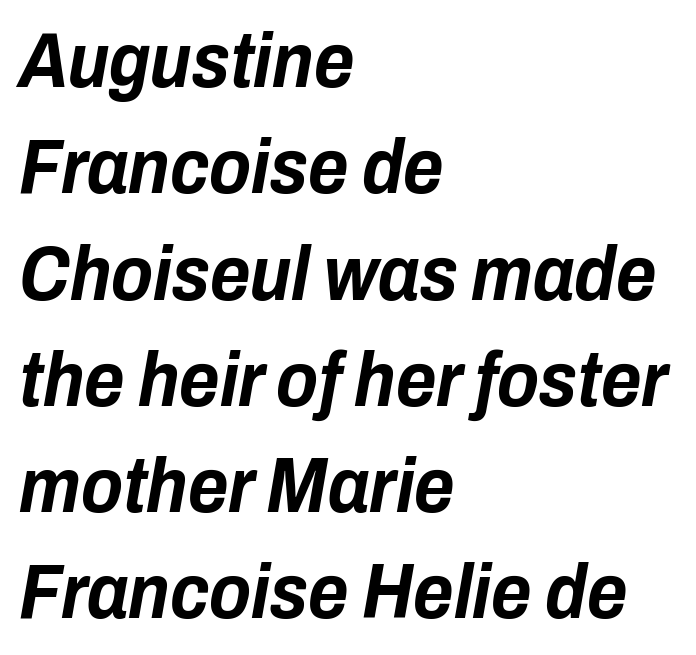
{"italic": "yes", "lean": "right", "slant_degrees": 10, "bold": "yes", "weight": "bold", "width": "condensed", "stroke_contrast": "low", "x_height": "medium", "monospaced": "no", "underline": "no", "align": "left", "line_spacing": "normal", "line_spacing_ratio": 1.38, "letter_spacing": "normal", "letter_spacing_em": 0.0, "glyph_px": 77}
